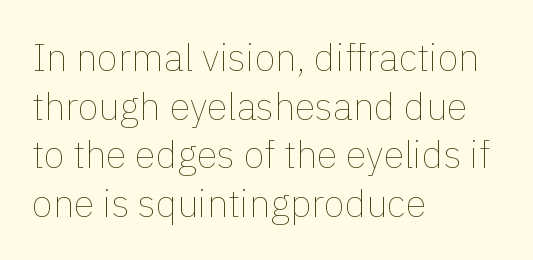
{"italic": "no", "bold": "no", "weight": "thin", "width": "normal", "x_height": "medium", "monospaced": "no", "underline": "no", "align": "left", "line_spacing": "normal", "line_spacing_ratio": 1.28, "letter_spacing": "normal", "letter_spacing_em": 0.0, "glyph_px": 38}
